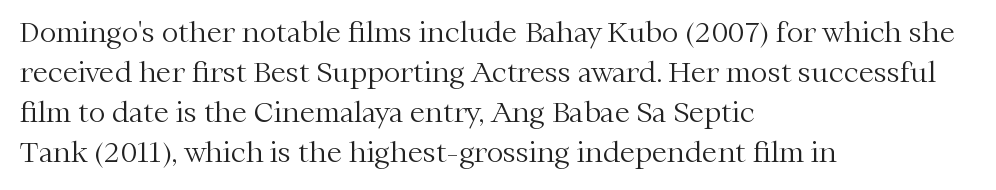
{"serif": "yes", "italic": "no", "bold": "no", "weight": "light", "width": "normal", "stroke_contrast": "medium", "x_height": "medium", "monospaced": "no", "underline": "no", "align": "left", "line_spacing": "normal", "line_spacing_ratio": 1.43, "letter_spacing": "normal", "letter_spacing_em": 0.0, "glyph_px": 28}
